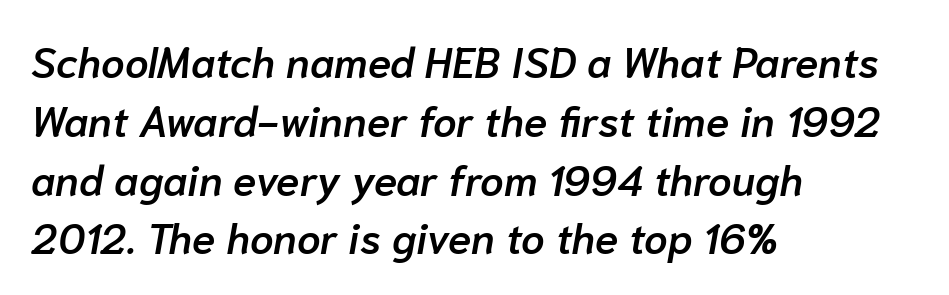
Q: Is the text bold? A: Semi-bold.
Q: Is the text italic (slanted)? A: Yes, it leans right by about 10 degrees.
Q: Is the text underlined? A: No.
Q: How is the paragraph aligned? A: Left-aligned.
Q: Is the spacing between letters normal or unusually wide? A: Normal.
Q: Is the spacing between lines tight, normal or loose? A: Normal.
Q: Width (condensed, normal, or wide)? A: Normal.
Q: Stroke contrast? A: Low.
Q: x-height? A: Medium.
Q: Monospaced? A: No.
